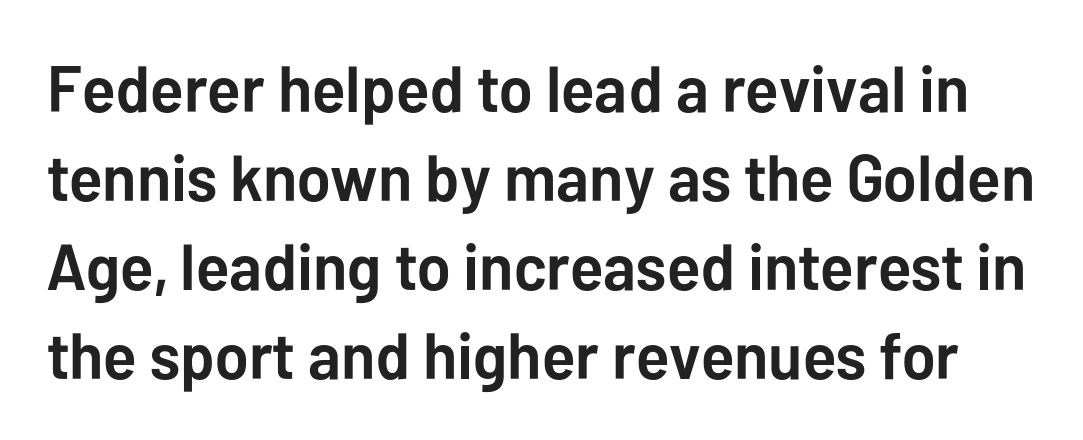
Q: Is the text bold? A: Yes.
Q: Is the text italic (slanted)? A: No, it is upright.
Q: Is the typeface a serif or a sans-serif typeface? A: Sans-serif.
Q: Is the text underlined? A: No.
Q: Is the spacing between letters normal or unusually wide? A: Normal.
Q: Is the spacing between lines tight, normal or loose? A: Normal.
Q: Width (condensed, normal, or wide)? A: Normal.
Q: Stroke contrast? A: Low.
Q: x-height? A: Medium.
Q: Monospaced? A: No.
